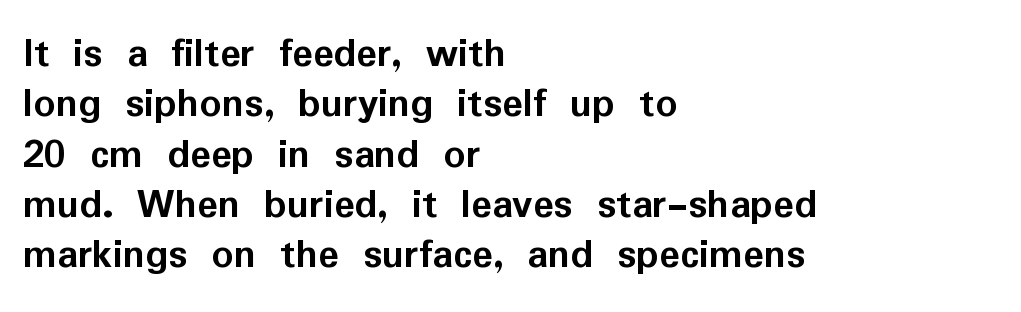
Pretty heavy lettering here — definitely bold. Posture: straight, roman, zero tilt. Looks like regular typesetting: each glyph gets only the width it needs. No feet cap the strokes, marking this as sans-serif type. The typesetter chose a ragged-right arrangement here. There is no visible air inserted between adjacent glyphs.
